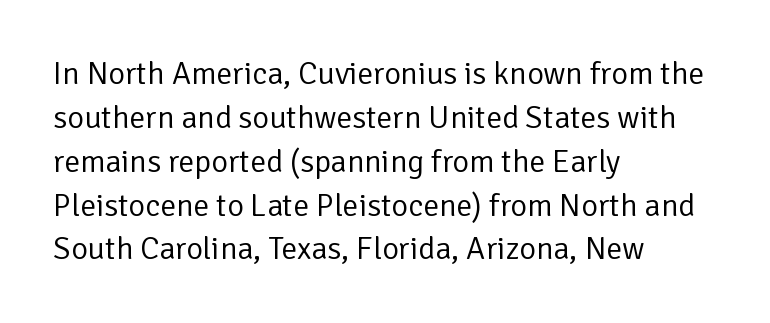
Honestly, there is no underline to notice here at all. The typeface chosen for these lines omits serifs. This sample is left-justified, so line endings fall wherever the words run out. This is the regular roman posture of the typeface.
